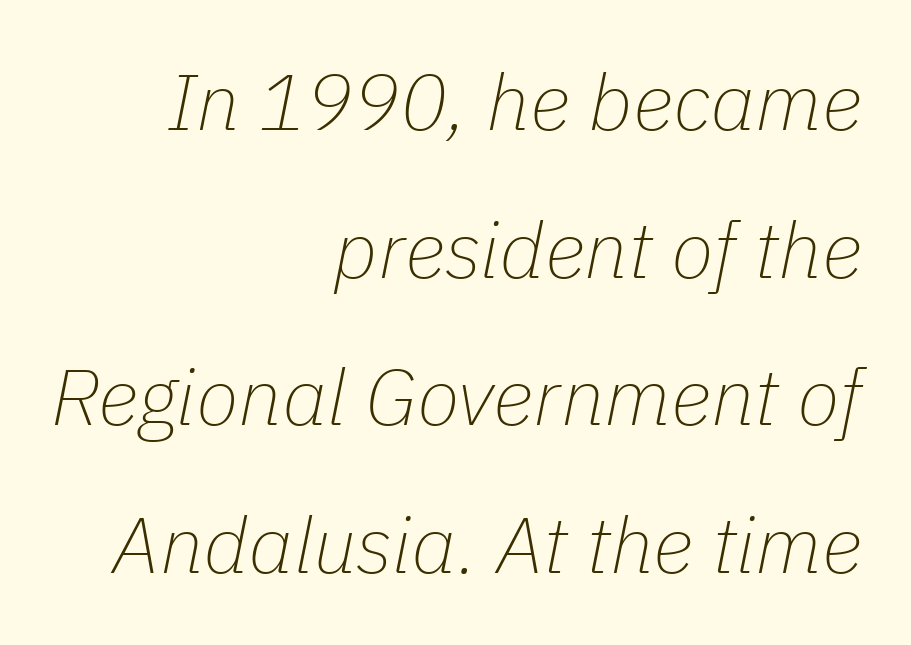
Here the glyphs are tracked normally, forming tight word shapes. Think of a printed novel: that variable character pitch is what you see here. If you drew a line through each stem, it would be angled. The string is rendered with underlining switched off. The text block is weighted toward the right margin, trailing off unevenly leftward. Stems and bowls with no extra thickness — not bold.
